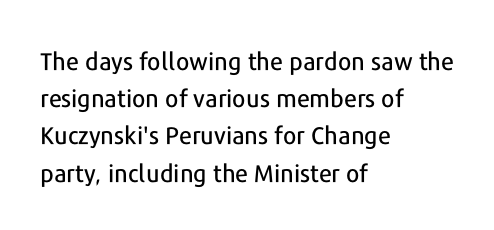
Interline gaps are of average width in this sample. The letters stand upright; this is a roman face. The face used here is rendered with its standard letterfit. Leftover space on each line is placed entirely after the last word. Beneath every word, the page is bare.
